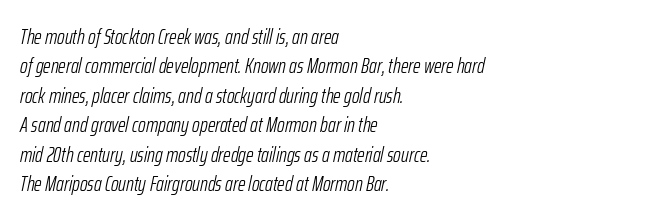
{"italic": "yes", "lean": "right", "slant_degrees": 12, "bold": "no", "underline": "no", "align": "left", "line_spacing": "normal", "line_spacing_ratio": 1.4, "letter_spacing": "normal", "letter_spacing_em": 0.0, "glyph_px": 21}
